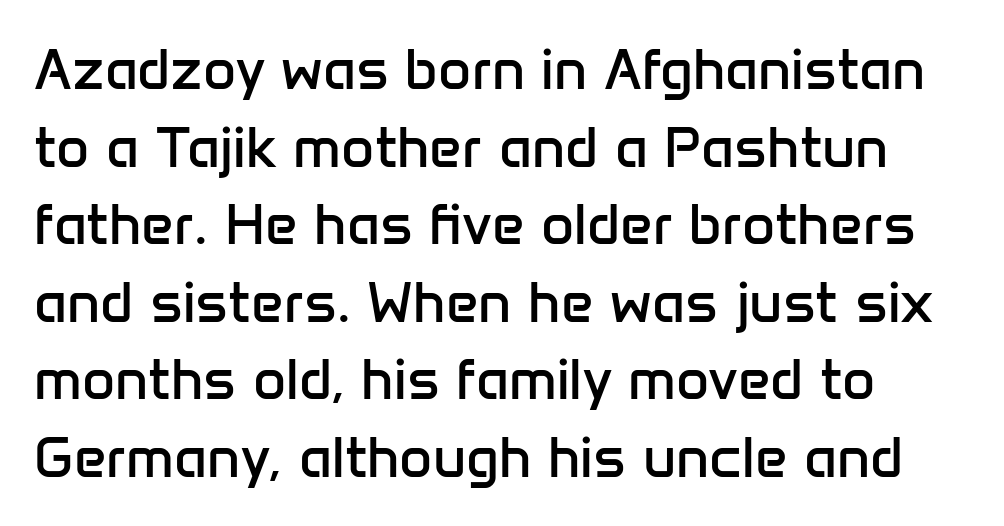
The image shows 57 px regular-weight sans-serif type, upright; set left-aligned, normal line spacing (1.36x), normal letter spacing, not underlined; low stroke contrast and a medium x-height.
